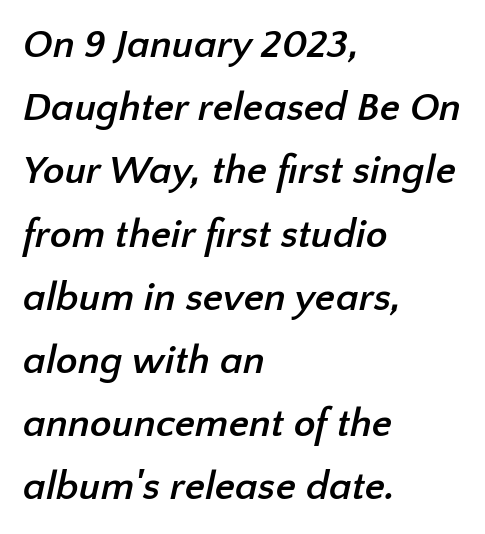
{"serif": "no", "bold": "yes", "weight": "semibold", "width": "normal", "stroke_contrast": "low", "x_height": "medium", "monospaced": "no", "underline": "no", "align": "left", "line_spacing": "normal", "line_spacing_ratio": 1.58, "letter_spacing": "normal", "letter_spacing_em": 0.0, "glyph_px": 40}
